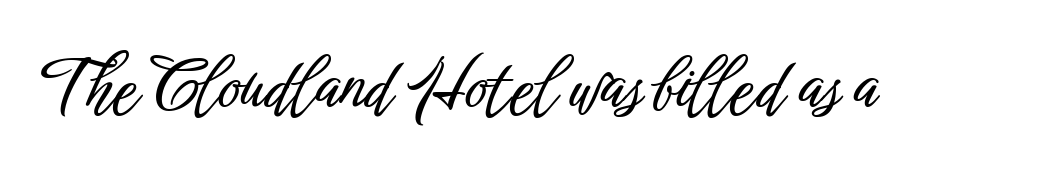
The image shows 69 px condensed sans-serif type; set normal letter spacing, not underlined; low stroke contrast and a medium x-height.
